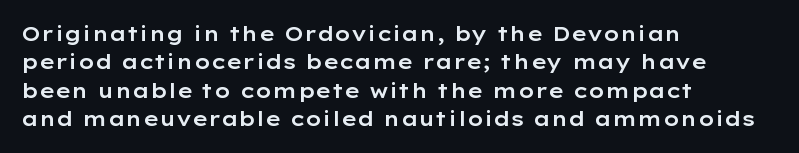
Q: Is the text italic (slanted)? A: No, it is upright.
Q: Is the text underlined? A: No.
Q: How is the paragraph aligned? A: Left-aligned.
Q: Is the spacing between letters normal or unusually wide? A: Normal.
Q: Is the spacing between lines tight, normal or loose? A: Normal.
